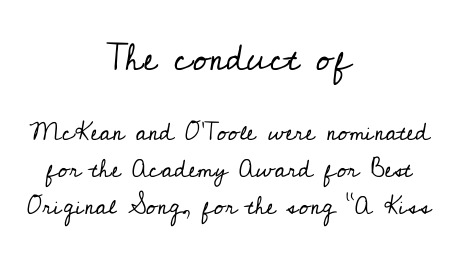
The image shows 37 px regular-weight serif type; set centered, normal line spacing (1.49x), normal letter spacing, not underlined; the first (top) block is 1.48x larger; low stroke contrast and a small x-height.
